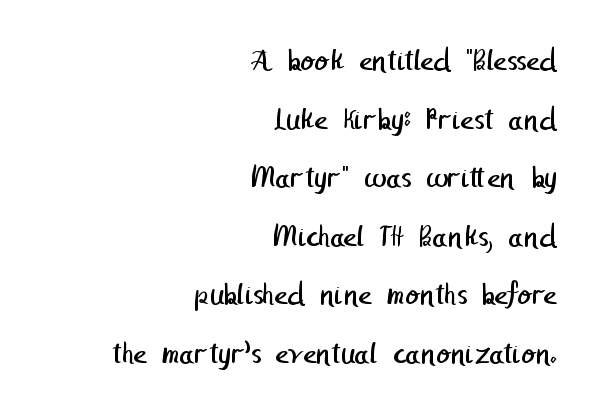
The image shows 32 px regular-weight sans-serif type; set right-aligned, line spacing 1.83x, normal letter spacing, not underlined; low stroke contrast and a medium x-height.
